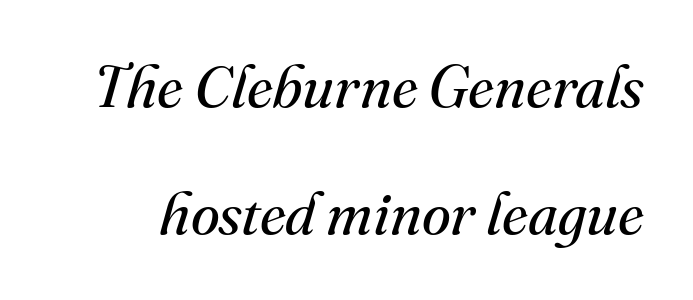
Q: Is the text bold? A: No.
Q: Is the text italic (slanted)? A: Yes, it leans right by about 16 degrees.
Q: Is the typeface a serif or a sans-serif typeface? A: Serif.
Q: Is the text underlined? A: No.
Q: Is the spacing between letters normal or unusually wide? A: Normal.
Q: Is the spacing between lines tight, normal or loose? A: Loose.
Q: Width (condensed, normal, or wide)? A: Normal.
Q: Stroke contrast? A: Medium.
Q: x-height? A: Small.
Q: Monospaced? A: No.
